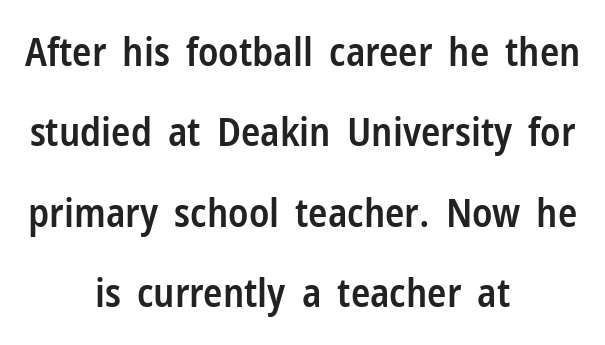
{"serif": "no", "italic": "no", "bold": "semi", "weight": "semibold", "width": "condensed", "stroke_contrast": "low", "x_height": "medium", "monospaced": "no", "underline": "no", "align": "center", "line_spacing": "loose", "line_spacing_ratio": 2.01, "letter_spacing": "normal", "letter_spacing_em": 0.0, "glyph_px": 40}
